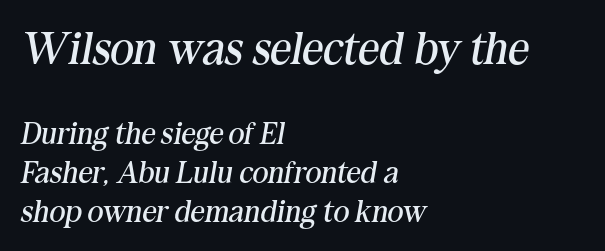
The image shows 46 px regular-weight serif type, italic (leaning right); set left-aligned, normal line spacing (1.25x), normal letter spacing, not underlined; the first (top) block is 1.48x larger; medium stroke contrast and a medium x-height.
